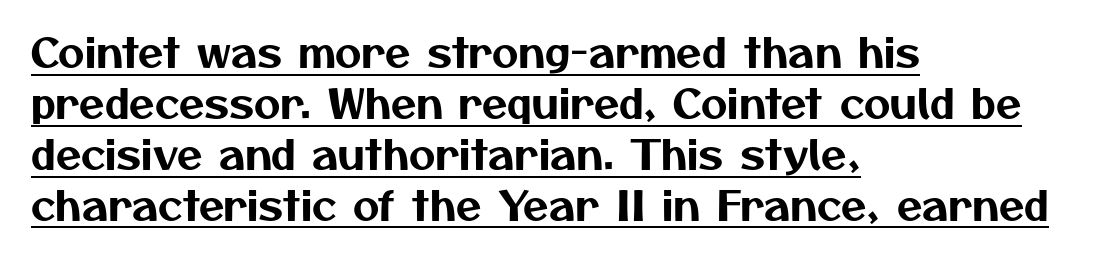
Q: Is the typeface a serif or a sans-serif typeface? A: Sans-serif.
Q: Is the text underlined? A: Yes.
Q: How is the paragraph aligned? A: Left-aligned.
Q: Is the spacing between letters normal or unusually wide? A: Normal.
Q: Width (condensed, normal, or wide)? A: Normal.
Q: Stroke contrast? A: Medium.
Q: x-height? A: Medium.
Q: Monospaced? A: No.
